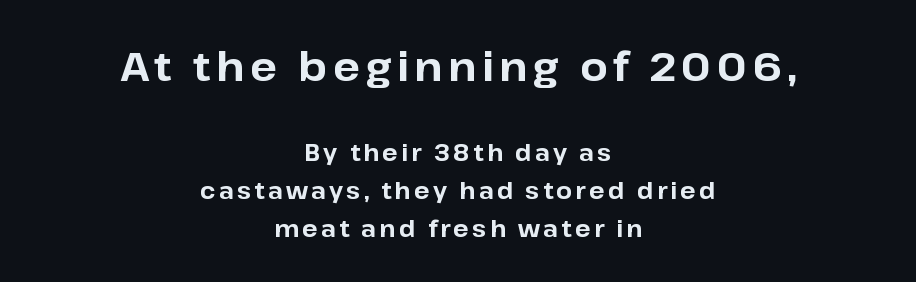
The letters stand upright; this is a roman face. In CSS terms this would be text-align: center. Each letter keeps its own natural width here, so spacing adapts to shape. Has an underline been added? It has not. Unlike a traditional serif, this face leaves its strokes unadorned.
